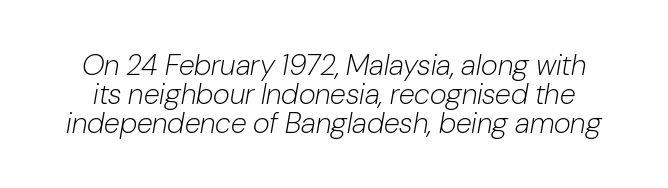
This rendering features lettering with no underline. The space between consecutive lines is stingy. Is the type slanted? Yes — the strokes lean at a clear angle. Ink coverage per letter is moderate at most. The passage shown has conventional tracking throughout. Varying glyph widths throughout — classic text-font behaviour.
